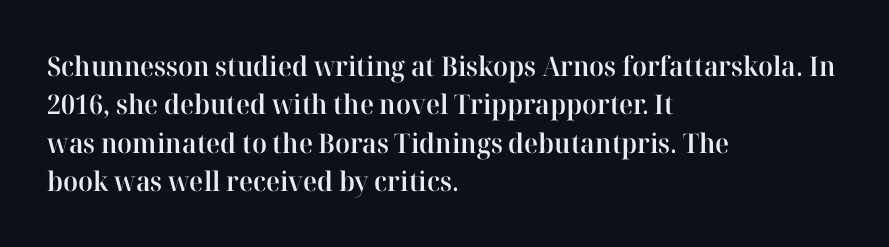
The image shows 27 px text type, upright; set left-aligned, normal line spacing (1.42x), normal letter spacing, not underlined.
